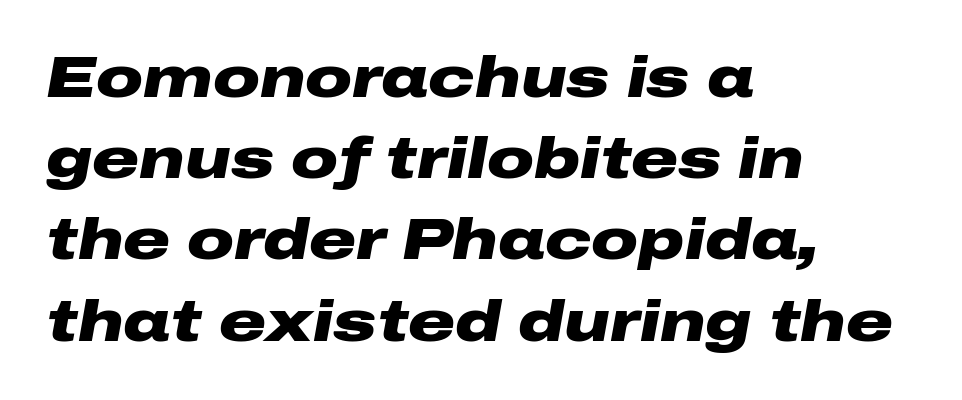
Q: Is the text bold? A: Yes.
Q: Is the text italic (slanted)? A: Yes, it leans right by about 10 degrees.
Q: Is the text underlined? A: No.
Q: How is the paragraph aligned? A: Left-aligned.
Q: Is the spacing between letters normal or unusually wide? A: Normal.
Q: Is the spacing between lines tight, normal or loose? A: Normal.
Q: Width (condensed, normal, or wide)? A: Wide.
Q: Stroke contrast? A: Low.
Q: x-height? A: Medium.
Q: Monospaced? A: No.
